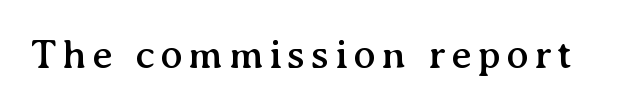
Q: Is the text italic (slanted)? A: No, it is upright.
Q: Is the typeface a serif or a sans-serif typeface? A: Serif.
Q: Is the text underlined? A: No.
Q: Width (condensed, normal, or wide)? A: Normal.
Q: Stroke contrast? A: Medium.
Q: x-height? A: Medium.
Q: Monospaced? A: No.
